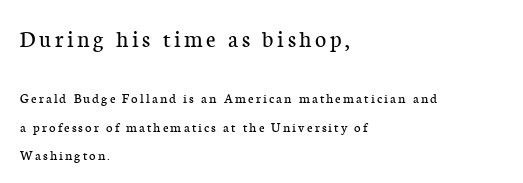
Q: Is the text bold? A: No.
Q: Is the text italic (slanted)? A: No, it is upright.
Q: Is the text underlined? A: No.
Q: How is the paragraph aligned? A: Left-aligned.
Q: Is the spacing between lines tight, normal or loose? A: Loose.
Q: Which block of text is set in a larger size, the first (top) or the second (bottom)? A: The first (top) one.
